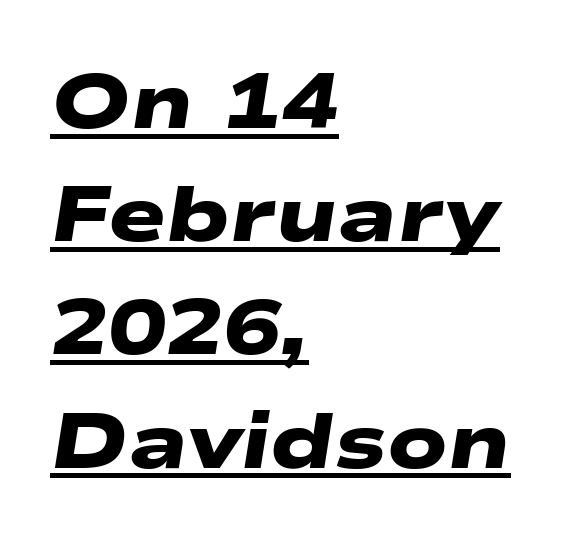
The rendering anchors every line to the left-hand side. Classification — sans serif. In designer terms, the underline attribute is active on this setting. Each new line begins a customary step beneath the previous one. Think of a printed novel: that variable character pitch is what you see here.
